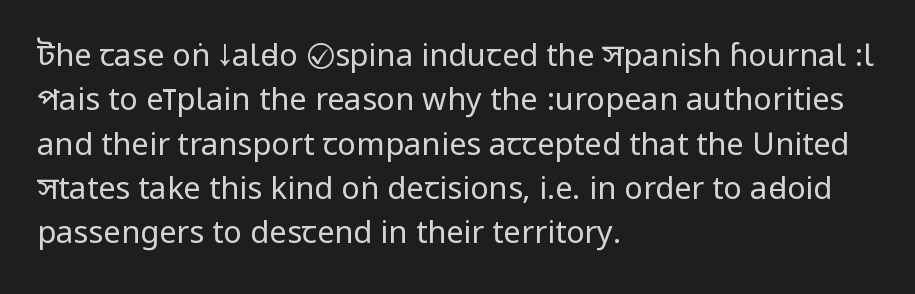
{"serif": "no", "italic": "no", "bold": "no", "weight": "regular", "width": "condensed", "stroke_contrast": "low", "underline": "no", "align": "left", "line_spacing": "normal", "line_spacing_ratio": 1.43, "letter_spacing": "normal", "letter_spacing_em": 0.0, "glyph_px": 31}
